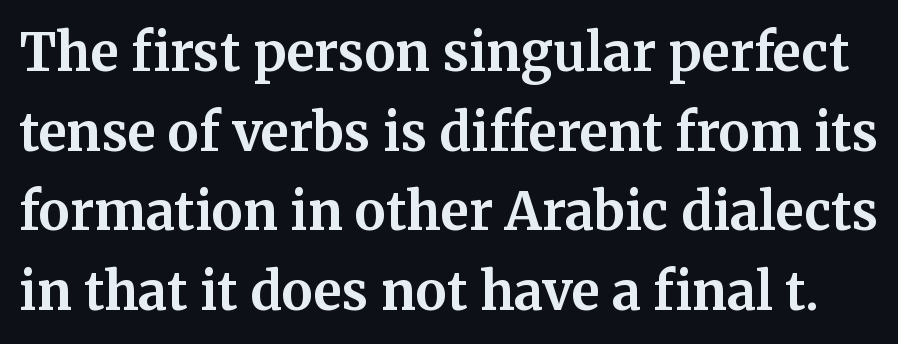
The type family on display is of the serif kind. The string is rendered with underlining switched off. In terms of posture, this sample is upright. Each letter keeps its own natural width here, so spacing adapts to shape. The lines sit at an ordinary, default distance from one another. On the weight axis this lands at bold, roughly 700.
